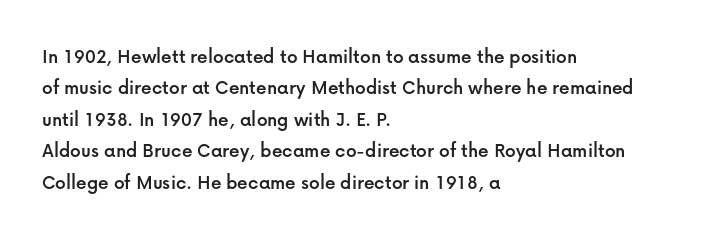
Q: Is the text italic (slanted)? A: No, it is upright.
Q: Is the text underlined? A: No.
Q: How is the paragraph aligned? A: Left-aligned.
Q: Is the spacing between letters normal or unusually wide? A: Normal.
Q: Is the spacing between lines tight, normal or loose? A: Normal.
